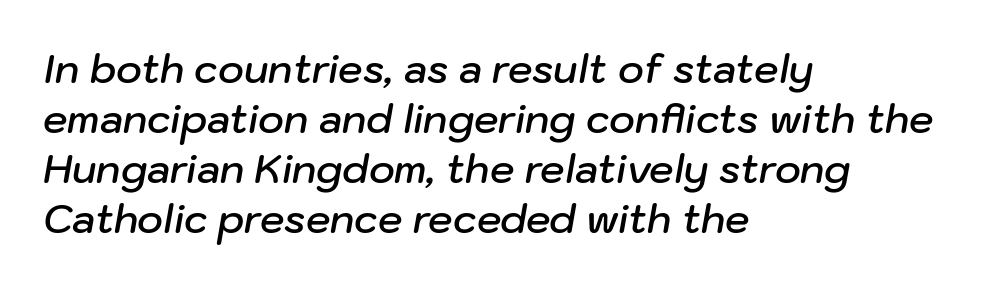
{"italic": "yes", "lean": "right", "slant_degrees": 10, "bold": "semi", "weight": "semibold", "width": "normal", "stroke_contrast": "low", "x_height": "medium", "monospaced": "no", "underline": "no", "align": "left", "line_spacing": "normal", "line_spacing_ratio": 1.28, "letter_spacing": "normal", "letter_spacing_em": 0.0, "glyph_px": 39}
